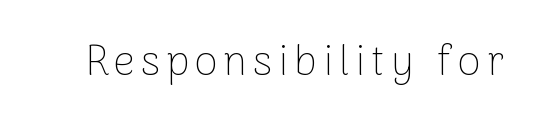
Q: Is the text bold? A: No.
Q: Is the text italic (slanted)? A: No, it is upright.
Q: Is the typeface a serif or a sans-serif typeface? A: Sans-serif.
Q: Is the text underlined? A: No.
Q: Width (condensed, normal, or wide)? A: Normal.
Q: Stroke contrast? A: Low.
Q: x-height? A: Medium.
Q: Monospaced? A: No.
